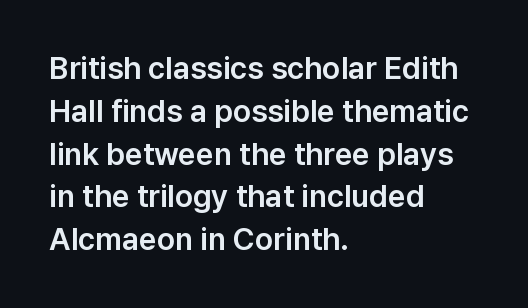
The lines sit at an ordinary, default distance from one another. Alignment: flush left. You could call the tracking neutral — neither tight nor loose. Every character sits straight up, as roman type does.
